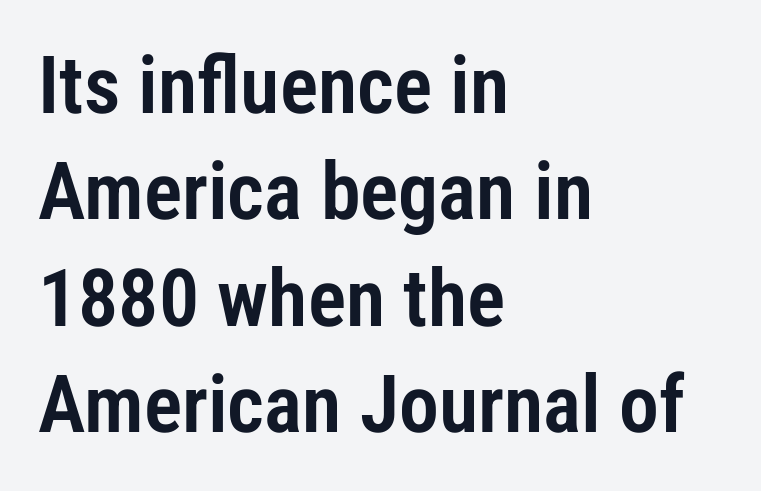
Q: Is the text italic (slanted)? A: No, it is upright.
Q: Is the typeface a serif or a sans-serif typeface? A: Sans-serif.
Q: Is the text underlined? A: No.
Q: How is the paragraph aligned? A: Left-aligned.
Q: Is the spacing between letters normal or unusually wide? A: Normal.
Q: Is the spacing between lines tight, normal or loose? A: Normal.
Q: Width (condensed, normal, or wide)? A: Condensed.
Q: Stroke contrast? A: Low.
Q: x-height? A: Medium.
Q: Monospaced? A: No.
